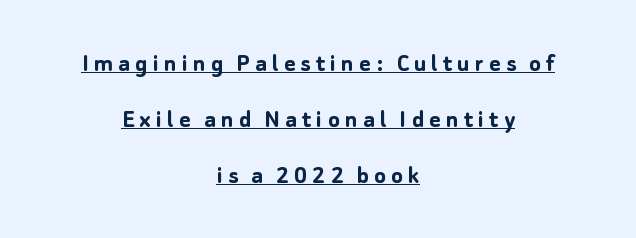
Q: Is the text bold? A: Yes.
Q: Is the text italic (slanted)? A: No, it is upright.
Q: Is the text underlined? A: Yes.
Q: How is the paragraph aligned? A: Centered.
Q: Is the spacing between lines tight, normal or loose? A: Loose.
